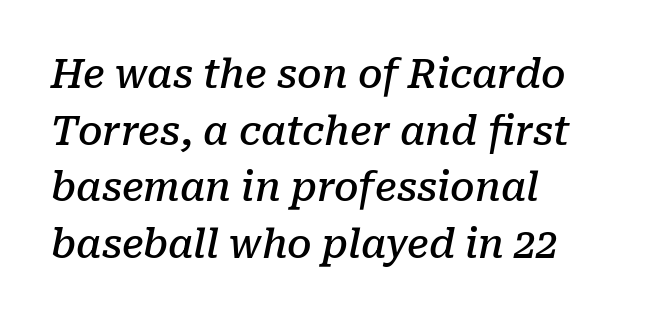
Notice how descenders clear the ascenders below comfortably — that's standard leading. Short note: letters normally spaced. I'd call this a serif setting — the letters wear small feet. These lines are rendered in a variable-pitch font. The words here are not underlined. The whole block is typeset with a tilt.
